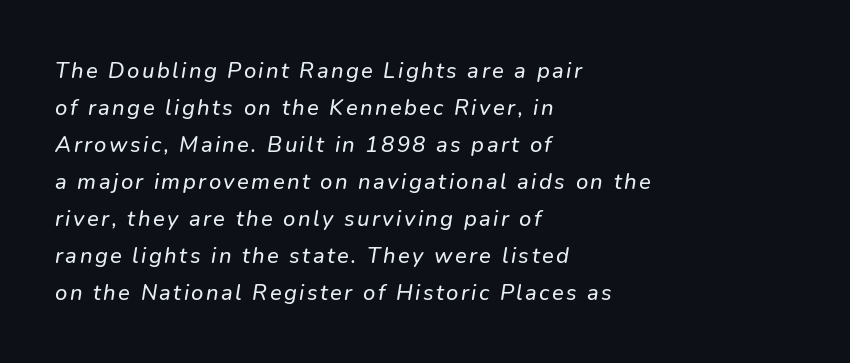
Every row of glyphs begins at an identical x-position on the left. The designer left line spacing at the default. The glyphs look as if they've been sheared to an angle. The strip under each line holds only bare page.
